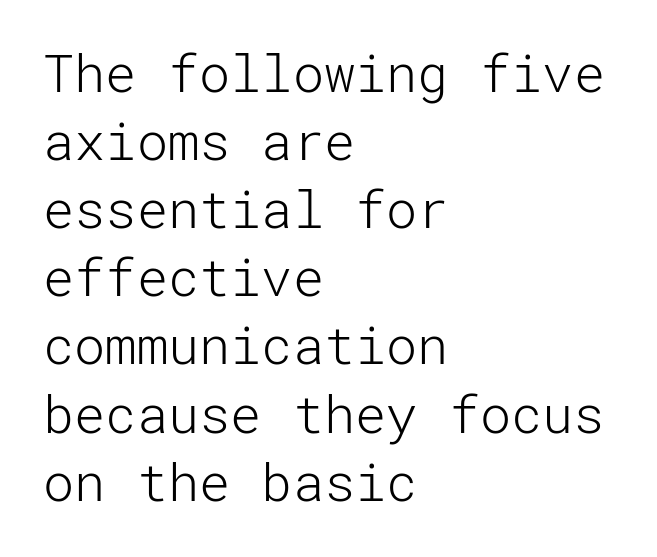
The image shows 52 px light sans-serif type, upright; set left-aligned, normal line spacing (1.31x), normal letter spacing, not underlined; low stroke contrast and a medium x-height.
